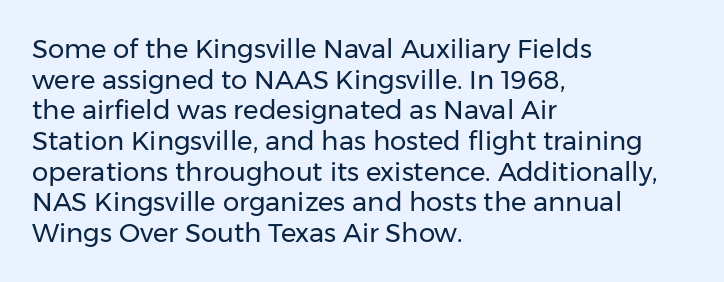
Q: Is the text bold? A: No.
Q: Is the text italic (slanted)? A: No, it is upright.
Q: Is the text underlined? A: No.
Q: How is the paragraph aligned? A: Left-aligned.
Q: Is the spacing between letters normal or unusually wide? A: Normal.
